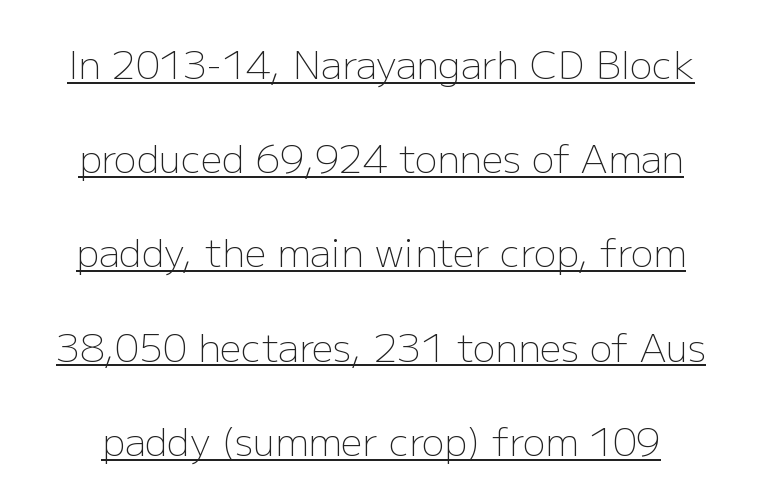
The image shows 38 px light sans-serif type, upright; set loose line spacing (2.48x), normal letter spacing, underlined; low stroke contrast and a medium x-height.
